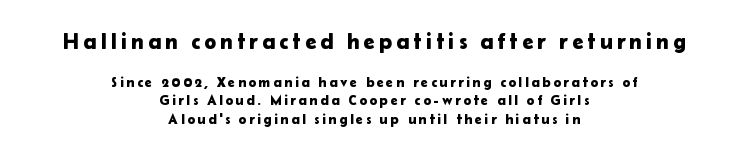
Q: Is the text italic (slanted)? A: No, it is upright.
Q: Is the text underlined? A: No.
Q: How is the paragraph aligned? A: Centered.
Q: Is the spacing between lines tight, normal or loose? A: Normal.
Q: Which block of text is set in a larger size, the first (top) or the second (bottom)? A: The first (top) one.
